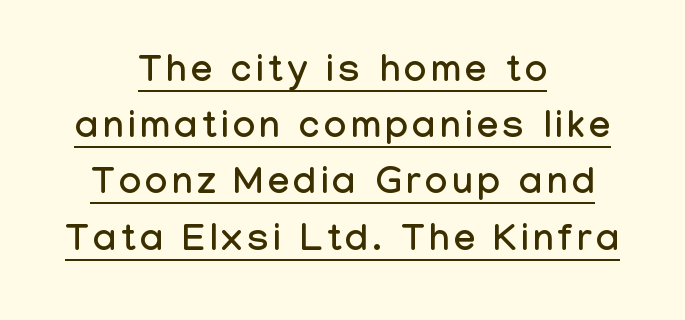
Q: Is the text italic (slanted)? A: No, it is upright.
Q: Is the typeface a serif or a sans-serif typeface? A: Sans-serif.
Q: Is the text underlined? A: Yes.
Q: How is the paragraph aligned? A: Centered.
Q: Is the spacing between lines tight, normal or loose? A: Normal.
Q: Width (condensed, normal, or wide)? A: Condensed.
Q: Stroke contrast? A: Low.
Q: x-height? A: Medium.
Q: Monospaced? A: No.
